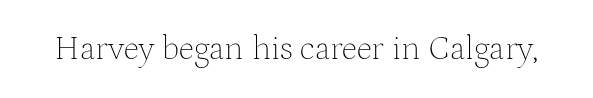
Q: Is the text bold? A: No.
Q: Is the text italic (slanted)? A: No, it is upright.
Q: Is the typeface a serif or a sans-serif typeface? A: Serif.
Q: Is the text underlined? A: No.
Q: Is the spacing between letters normal or unusually wide? A: Normal.
Q: Width (condensed, normal, or wide)? A: Normal.
Q: Stroke contrast? A: Medium.
Q: x-height? A: Medium.
Q: Monospaced? A: No.
